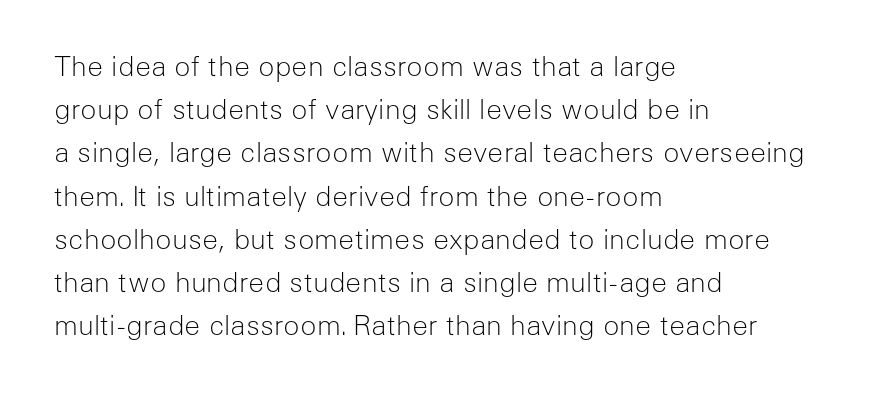
Posture: straight, roman, zero tilt. Notice how descenders clear the ascenders below comfortably — that's standard leading. Visually the block forms a straight wall on the left and a jagged coastline on the right. Descenders hang freely into open space. The type is set solid horizontally, with unmodified tracking. Heft: none added — not bold.
